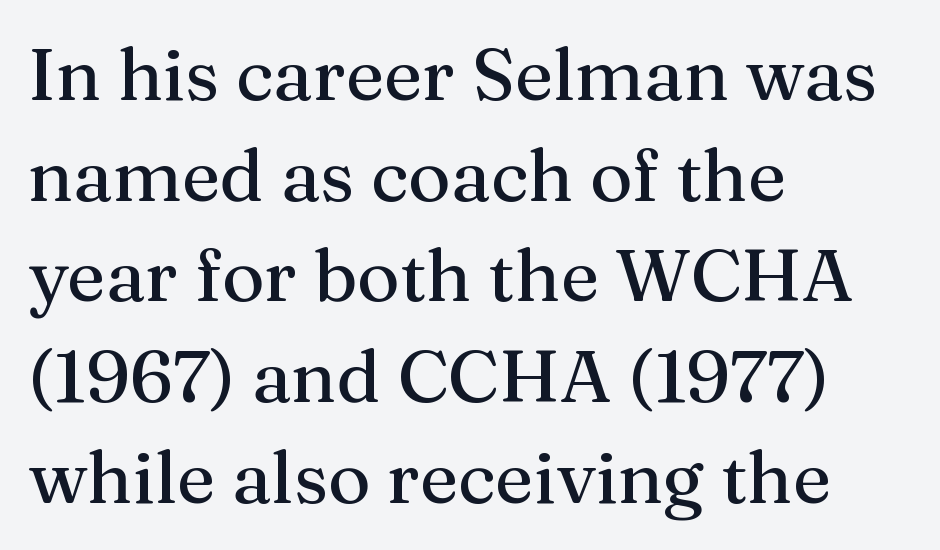
{"serif": "yes", "italic": "no", "width": "normal", "stroke_contrast": "medium", "x_height": "medium", "monospaced": "no", "underline": "no", "align": "left", "line_spacing": "normal", "line_spacing_ratio": 1.38, "letter_spacing": "normal", "letter_spacing_em": 0.0, "glyph_px": 73}
